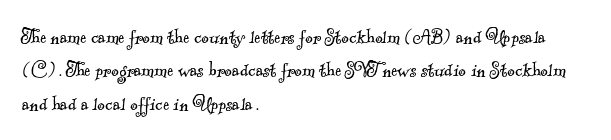
{"bold": "no", "underline": "no", "align": "left", "line_spacing": "normal", "line_spacing_ratio": 1.45, "letter_spacing": "normal", "letter_spacing_em": 0.0, "glyph_px": 23}
